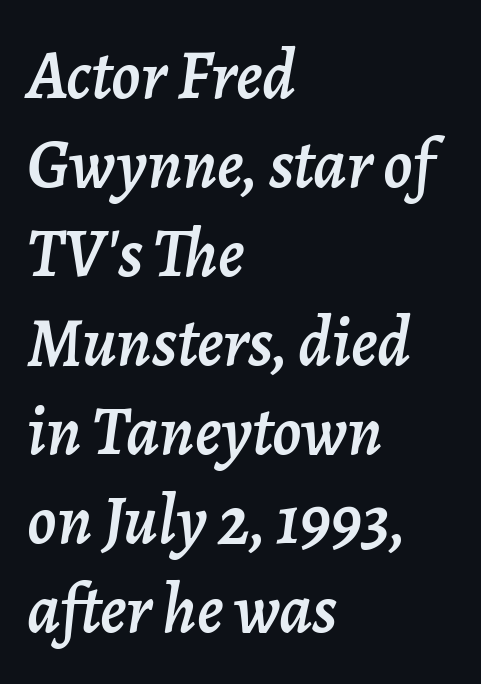
The image shows 69 px text type, italic (leaning right); set left-aligned, normal line spacing (1.29x), normal letter spacing, not underlined; low stroke contrast and a medium x-height.
